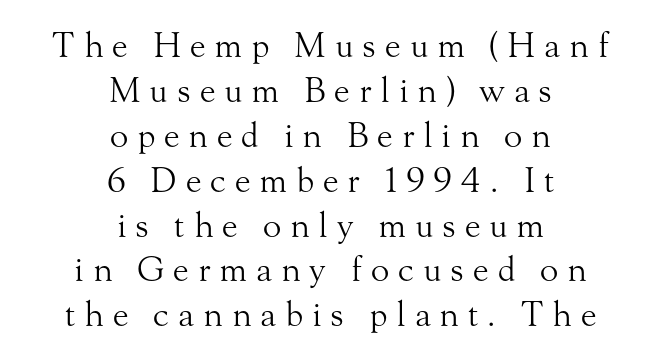
The image shows 34 px light serif type, upright; set centered, normal line spacing (1.32x), unusually wide letter spacing (+0.26 em), not underlined; medium stroke contrast and a small x-height.
